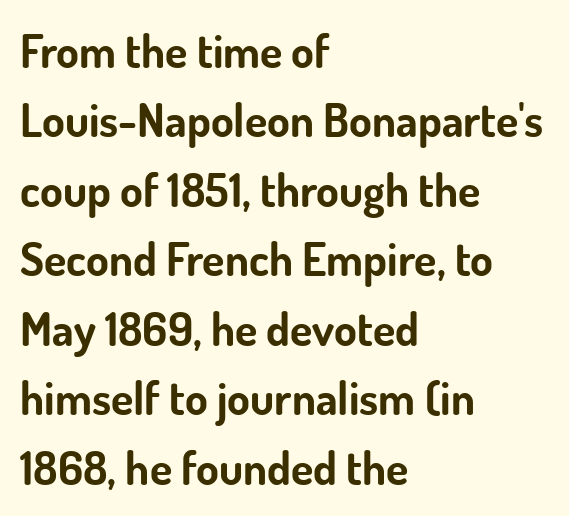
{"serif": "no", "italic": "no", "bold": "yes", "weight": "bold", "width": "normal", "stroke_contrast": "low", "x_height": "small", "monospaced": "no", "underline": "no", "align": "left", "line_spacing": "normal", "line_spacing_ratio": 1.51, "letter_spacing": "normal", "letter_spacing_em": 0.0, "glyph_px": 46}
